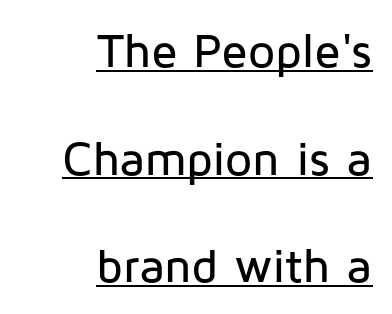
{"serif": "no", "italic": "no", "width": "normal", "stroke_contrast": "low", "x_height": "medium", "monospaced": "no", "underline": "yes", "align": "right", "line_spacing": "loose", "line_spacing_ratio": 2.24, "letter_spacing": "normal", "letter_spacing_em": 0.0, "glyph_px": 48}
